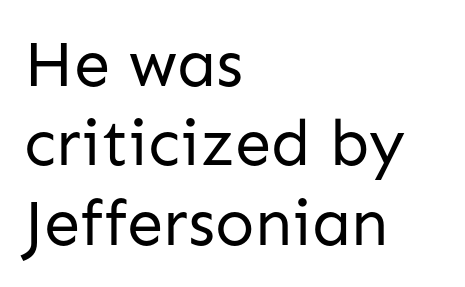
Q: Is the text bold? A: No.
Q: Is the text italic (slanted)? A: No, it is upright.
Q: Is the typeface a serif or a sans-serif typeface? A: Sans-serif.
Q: Is the text underlined? A: No.
Q: How is the paragraph aligned? A: Left-aligned.
Q: Is the spacing between letters normal or unusually wide? A: Normal.
Q: Width (condensed, normal, or wide)? A: Normal.
Q: Stroke contrast? A: Low.
Q: x-height? A: Medium.
Q: Monospaced? A: No.
